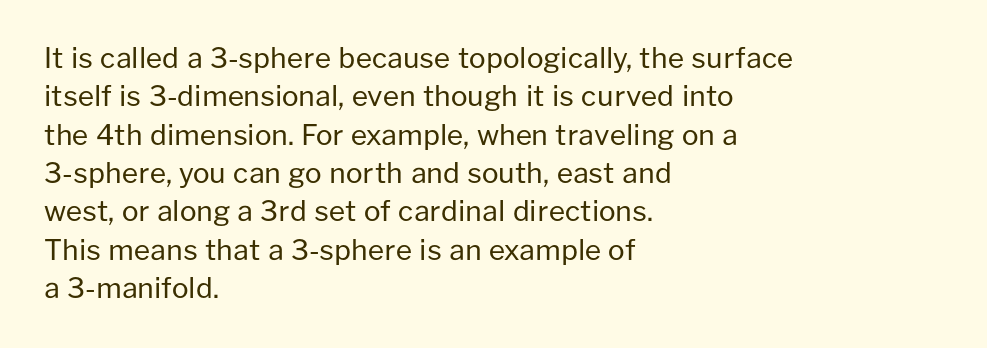
The paragraph shown leans on its left margin. The specimen omits any rule beneath the text block's lines. The passage shown stacks its lines at a standard gap. Are there feet on the stems? There aren't — it's a sans. Standard letterfit; no display-style spreading of the glyphs. The letters look calm and open, with moderate or lighter stems.
